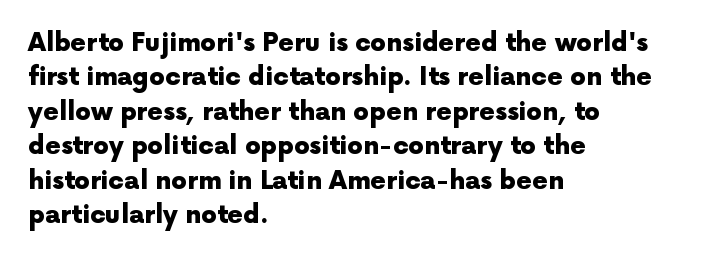
The image shows 25 px bold type, upright; set left-aligned, normal line spacing (1.38x), normal letter spacing, not underlined.
